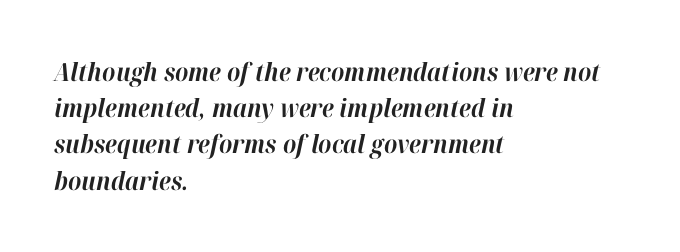
This sample keeps an unexceptional amount of space between lines. Glyph-to-glyph distance matches everyday printed text. The strokes are fattened all the way to bold. Designer's note — italics engaged. Just letters on the line, the space beneath them empty.
